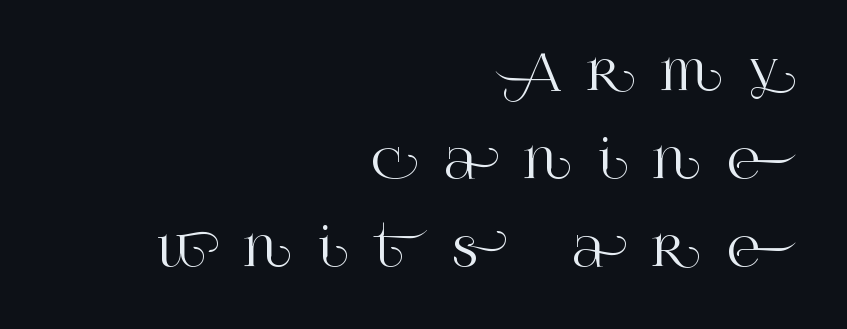
{"serif": "yes", "italic": "no", "width": "normal", "stroke_contrast": "high", "x_height": "large", "monospaced": "no", "underline": "no", "align": "right", "line_spacing_ratio": 1.73, "letter_spacing": "wide", "letter_spacing_em": 0.49, "glyph_px": 51}
